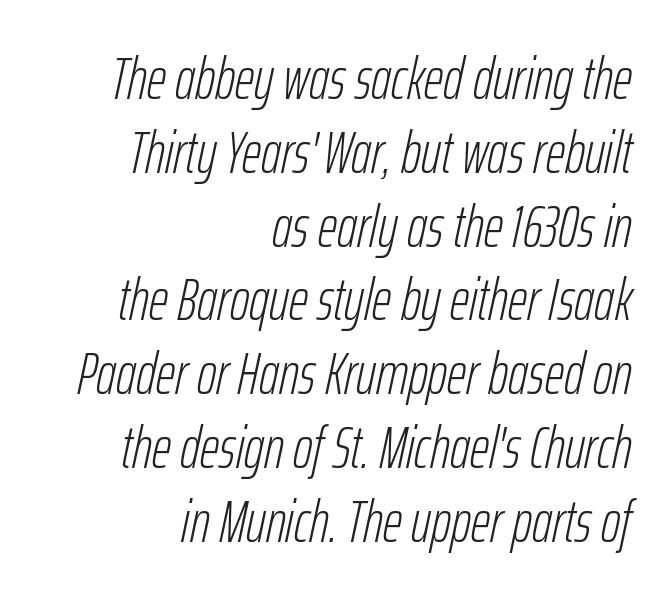
Q: Is the text bold? A: No.
Q: Is the text italic (slanted)? A: Yes, it leans right by about 12 degrees.
Q: Is the text underlined? A: No.
Q: How is the paragraph aligned? A: Right-aligned.
Q: Is the spacing between letters normal or unusually wide? A: Normal.
Q: Width (condensed, normal, or wide)? A: Condensed.
Q: Stroke contrast? A: Low.
Q: x-height? A: Medium.
Q: Monospaced? A: No.
